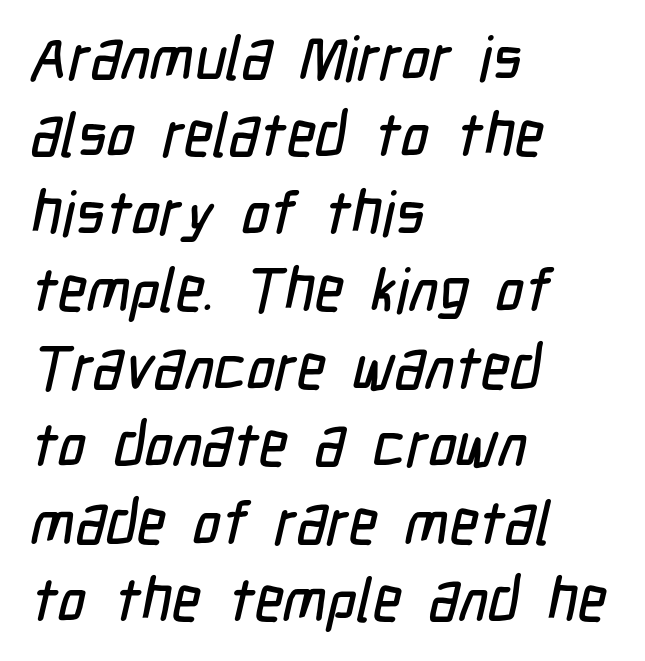
Q: Is the typeface a serif or a sans-serif typeface? A: Sans-serif.
Q: Is the text underlined? A: No.
Q: How is the paragraph aligned? A: Left-aligned.
Q: Is the spacing between letters normal or unusually wide? A: Normal.
Q: Is the spacing between lines tight, normal or loose? A: Normal.
Q: Width (condensed, normal, or wide)? A: Condensed.
Q: Stroke contrast? A: Low.
Q: x-height? A: Medium.
Q: Monospaced? A: No.
